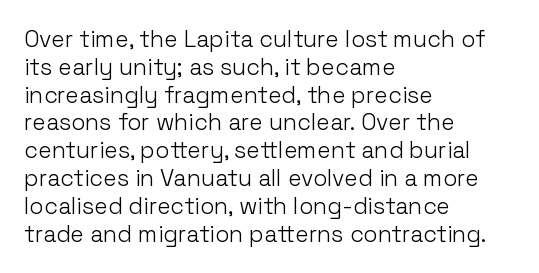
Italic: no, the glyphs are upright roman. Typeset ragged right — the left edge is the straight one. The gaps between neighbouring characters are ordinary and unremarkable. No letter is thick-stroked: the sample isn't bold. Lines of text with bare space underneath.
